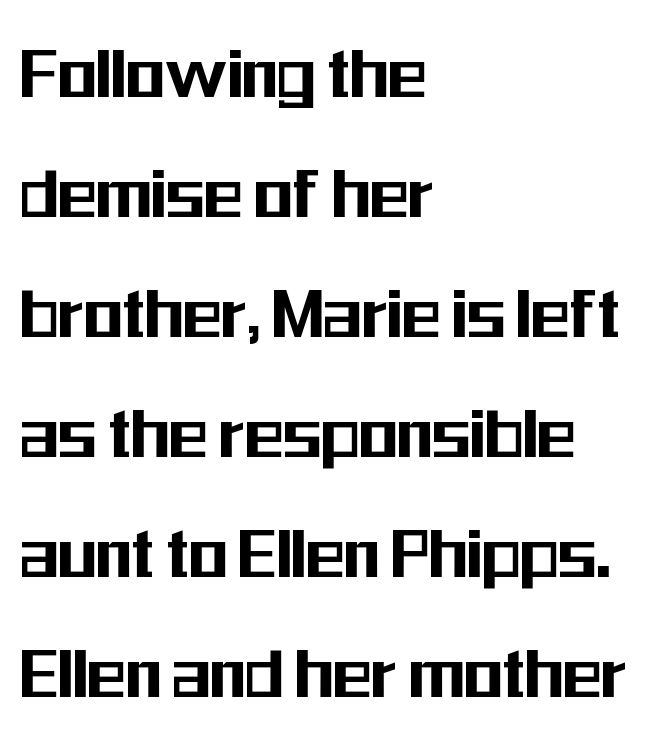
The image shows 80 px condensed sans-serif type, upright; set left-aligned, normal line spacing (1.5x), normal letter spacing, not underlined; medium stroke contrast and a medium x-height.
